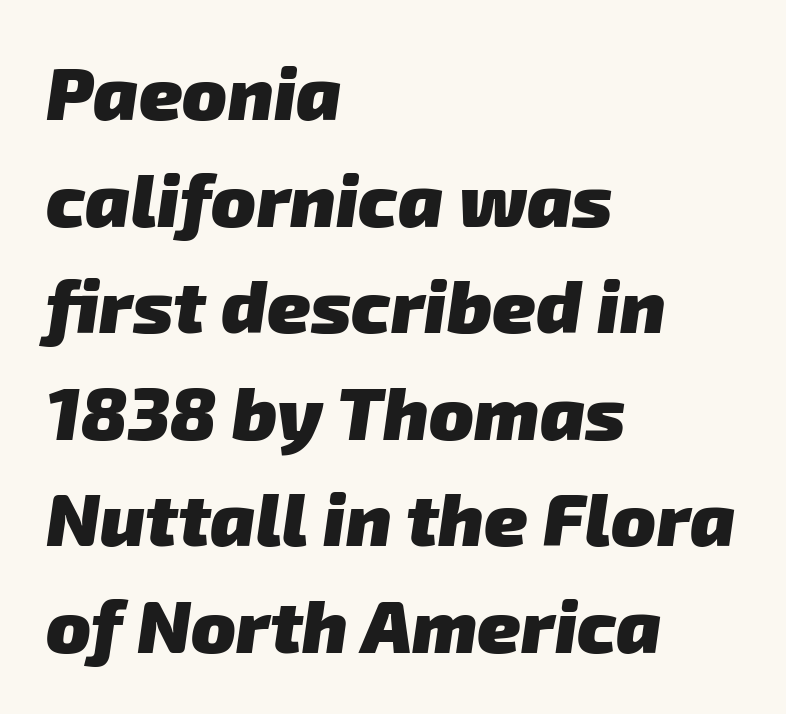
The image shows 74 px heavy sans-serif type; set left-aligned, normal line spacing (1.44x), normal letter spacing, not underlined; low stroke contrast and a medium x-height.
